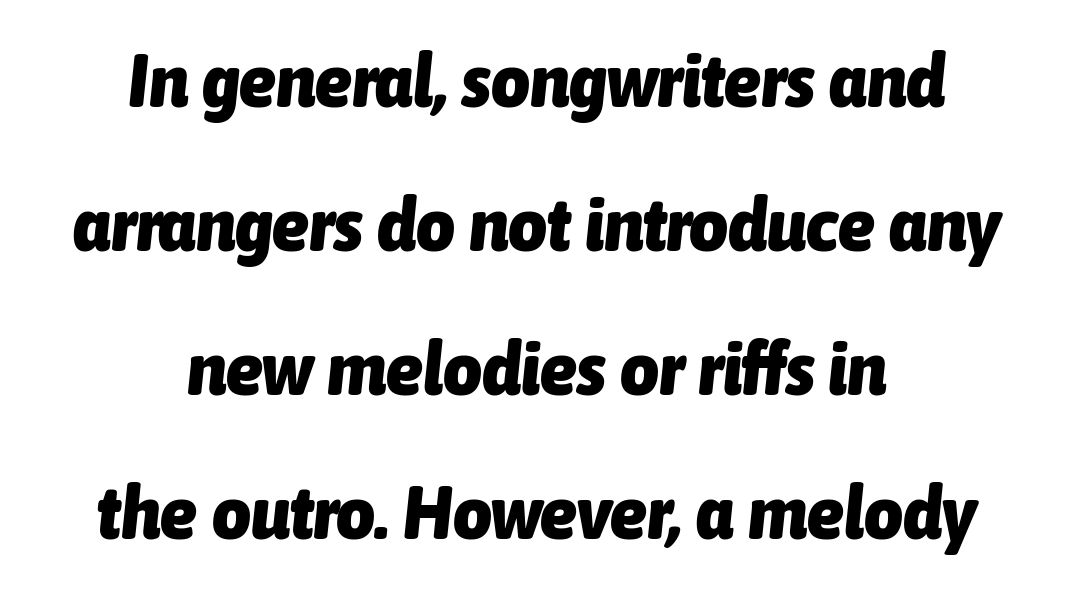
Is there much room between lines? Yes — plenty of vertical air separates them. This rendering leaves character spacing at its baseline value. Quick note: underline off. Is this a fixed-width face? No — the glyphs have proportional, varying widths. Compared with ordinary roman type, these characters are visibly tilted.
